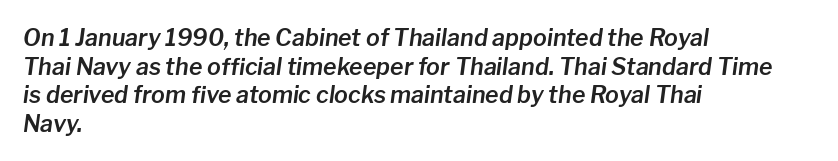
Q: Is the text italic (slanted)? A: Yes, it leans right by about 8 degrees.
Q: Is the text underlined? A: No.
Q: How is the paragraph aligned? A: Left-aligned.
Q: Is the spacing between letters normal or unusually wide? A: Normal.
